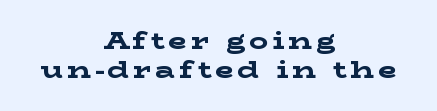
Check the space under the baseline: it is left empty. Posture: vertical. The typesetting leans heavy: a genuine bold. These lines stack symmetrically, like a column narrowing and widening about its center.
